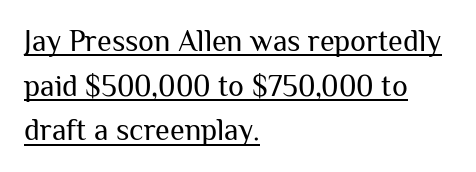
Q: Is the text bold? A: No.
Q: Is the text italic (slanted)? A: No, it is upright.
Q: Is the typeface a serif or a sans-serif typeface? A: Sans-serif.
Q: Is the text underlined? A: Yes.
Q: How is the paragraph aligned? A: Left-aligned.
Q: Is the spacing between letters normal or unusually wide? A: Normal.
Q: Is the spacing between lines tight, normal or loose? A: Normal.
Q: Width (condensed, normal, or wide)? A: Normal.
Q: Stroke contrast? A: Medium.
Q: x-height? A: Medium.
Q: Monospaced? A: No.
